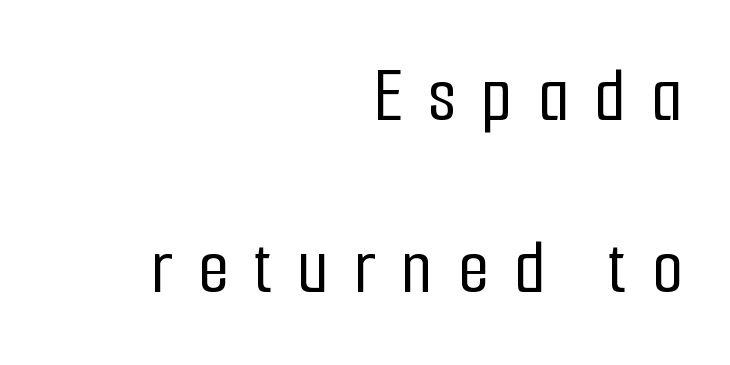
The image shows 79 px condensed sans-serif type, upright; set right-aligned, loose line spacing (2.18x), unusually wide letter spacing (+0.32 em), not underlined; low stroke contrast and a medium x-height.
